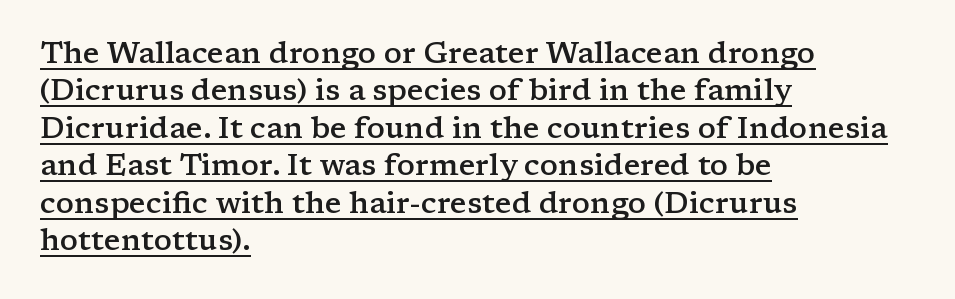
This rendering features underlined lettering. The font's upright variant was chosen for this text. Evenly set lines give the paragraph a standard silhouette. The rag falls on the right side of this text block. Note: serifs present on the glyphs. Think of a printed novel: that variable character pitch is what you see here.
